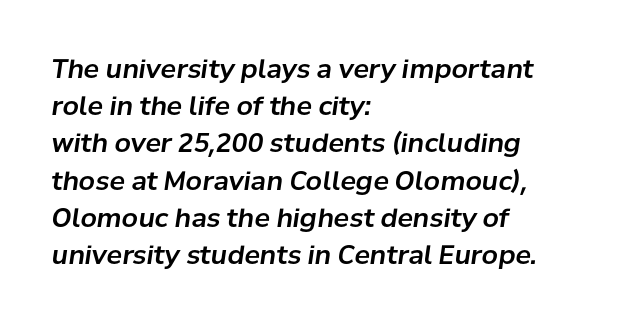
{"italic": "yes", "lean": "right", "slant_degrees": 8, "underline": "no", "align": "left", "line_spacing": "normal", "line_spacing_ratio": 1.43, "letter_spacing": "normal", "letter_spacing_em": 0.0, "glyph_px": 26}
